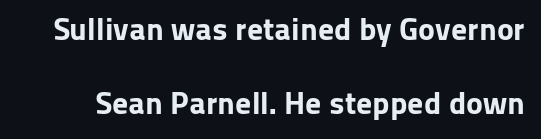
Q: Is the text bold? A: Yes.
Q: Is the text italic (slanted)? A: No, it is upright.
Q: Is the typeface a serif or a sans-serif typeface? A: Sans-serif.
Q: Is the text underlined? A: No.
Q: Is the spacing between letters normal or unusually wide? A: Normal.
Q: Is the spacing between lines tight, normal or loose? A: Loose.
Q: Width (condensed, normal, or wide)? A: Normal.
Q: Stroke contrast? A: Low.
Q: x-height? A: Medium.
Q: Monospaced? A: No.
